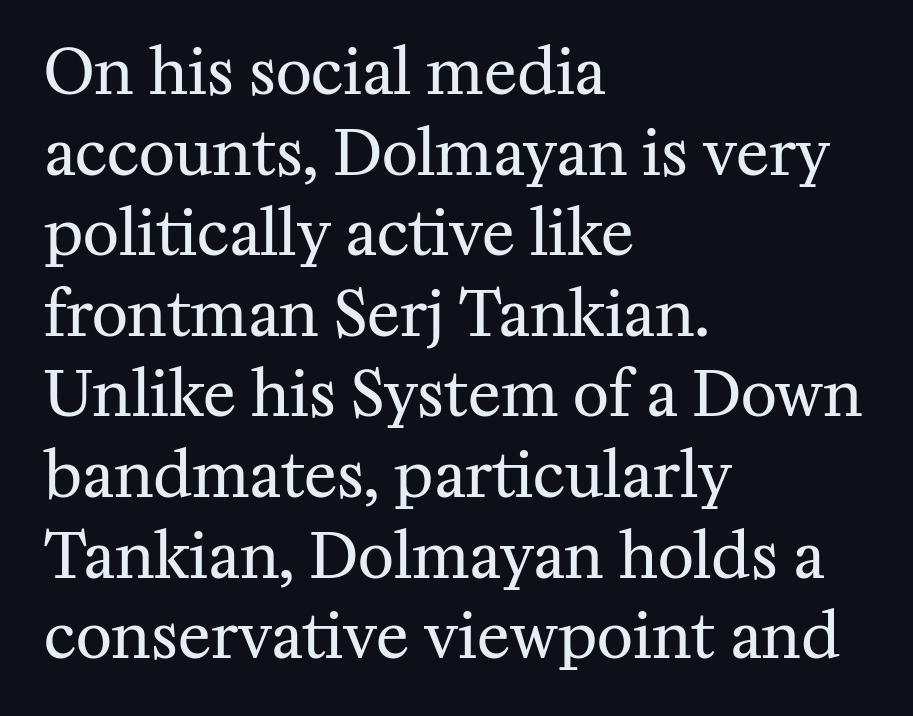
Alignment: flush left. Beneath every word, the page is bare. This block has exactly the height ordinary leading produces. Here the designer chose a conventional face with non-uniform glyph widths. The passage shown is not bold in any degree. The letters sit at their default tracking, neither squeezed nor spread.
